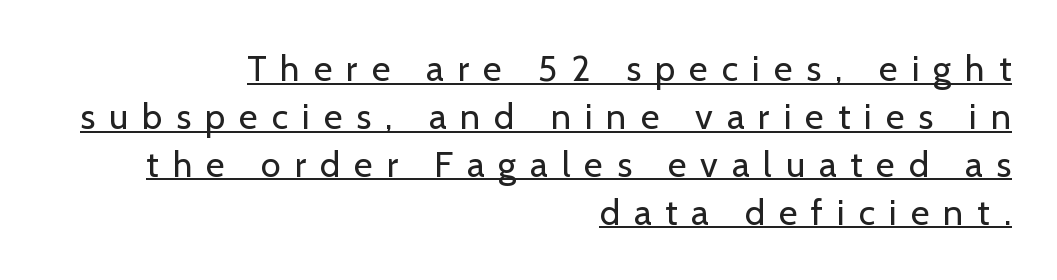
The image shows 36 px regular-weight sans-serif type, upright; set right-aligned, normal line spacing (1.33x), unusually wide letter spacing (+0.39 em), underlined; low stroke contrast and a medium x-height.
